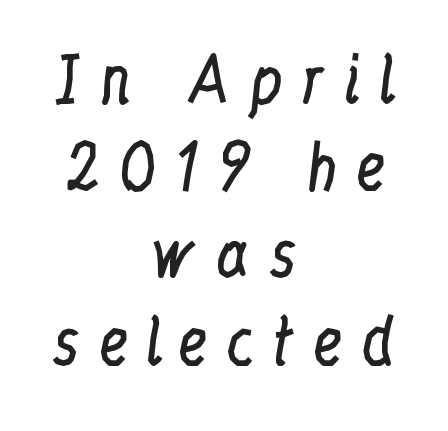
Q: Is the text bold? A: No.
Q: Is the text italic (slanted)? A: Yes.
Q: Is the typeface a serif or a sans-serif typeface? A: Serif.
Q: Is the text underlined? A: No.
Q: How is the paragraph aligned? A: Centered.
Q: Is the spacing between letters normal or unusually wide? A: Unusually wide.
Q: Is the spacing between lines tight, normal or loose? A: Normal.
Q: Width (condensed, normal, or wide)? A: Condensed.
Q: Stroke contrast? A: Low.
Q: x-height? A: Medium.
Q: Monospaced? A: No.
